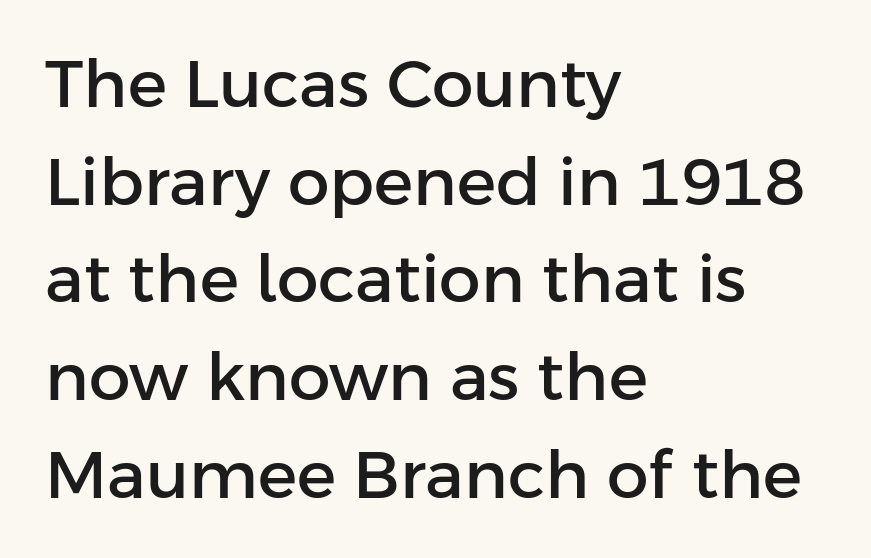
{"serif": "no", "italic": "no", "width": "normal", "stroke_contrast": "low", "x_height": "medium", "monospaced": "no", "underline": "no", "align": "left", "line_spacing": "normal", "line_spacing_ratio": 1.48, "letter_spacing": "normal", "letter_spacing_em": 0.0, "glyph_px": 66}
